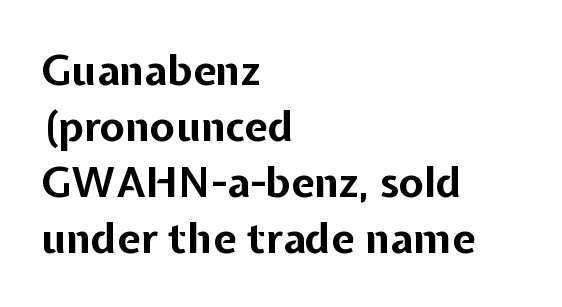
The image shows 42 px bold sans-serif type, upright; set left-aligned, normal line spacing (1.33x), normal letter spacing, not underlined; low stroke contrast and a medium x-height.
